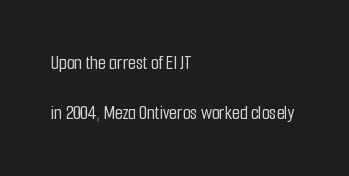
Q: Is the text italic (slanted)? A: No, it is upright.
Q: Is the text underlined? A: No.
Q: How is the paragraph aligned? A: Left-aligned.
Q: Is the spacing between letters normal or unusually wide? A: Normal.
Q: Is the spacing between lines tight, normal or loose? A: Loose.
